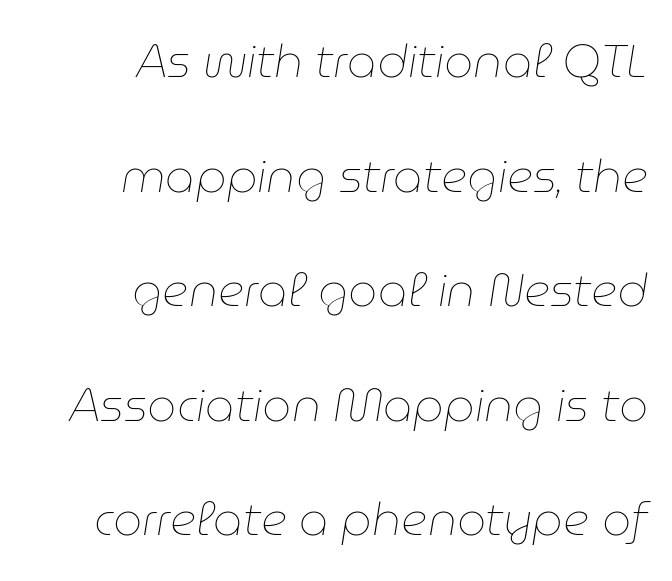
The image shows 46 px thin type, italic (leaning right); set right-aligned, loose line spacing (2.49x), normal letter spacing, not underlined; low stroke contrast and a medium x-height.
